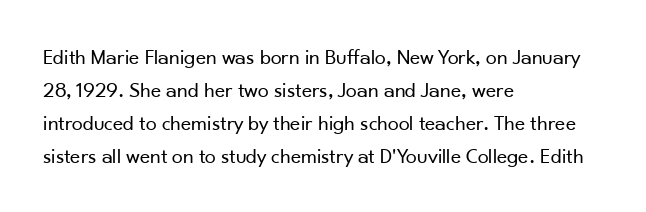
Q: Is the text bold? A: No.
Q: Is the text italic (slanted)? A: No, it is upright.
Q: Is the text underlined? A: No.
Q: How is the paragraph aligned? A: Left-aligned.
Q: Is the spacing between letters normal or unusually wide? A: Normal.
Q: Is the spacing between lines tight, normal or loose? A: Normal.
